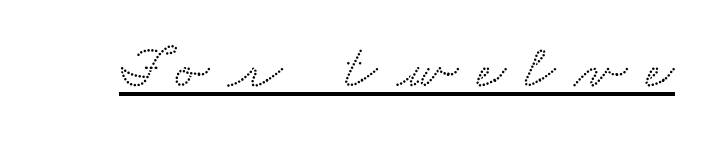
The image shows 62 px wide serif type; set unusually wide letter spacing (+0.31 em), underlined; low stroke contrast and a small x-height.
